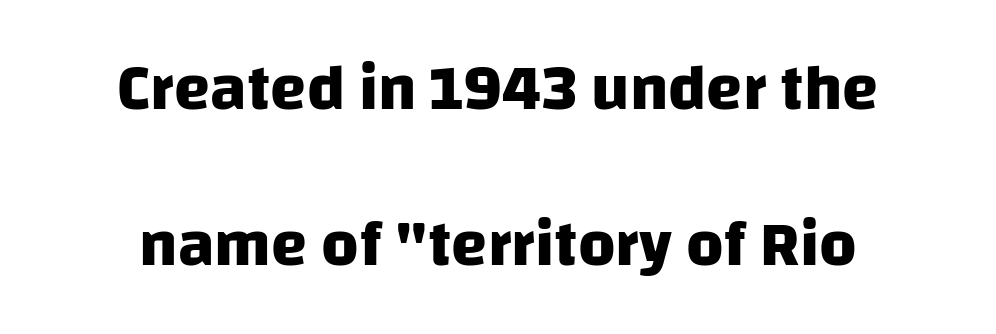
Q: Is the text bold? A: Yes.
Q: Is the typeface a serif or a sans-serif typeface? A: Sans-serif.
Q: Is the text underlined? A: No.
Q: How is the paragraph aligned? A: Centered.
Q: Is the spacing between letters normal or unusually wide? A: Normal.
Q: Is the spacing between lines tight, normal or loose? A: Loose.
Q: Width (condensed, normal, or wide)? A: Normal.
Q: Stroke contrast? A: Low.
Q: x-height? A: Large.
Q: Monospaced? A: No.
